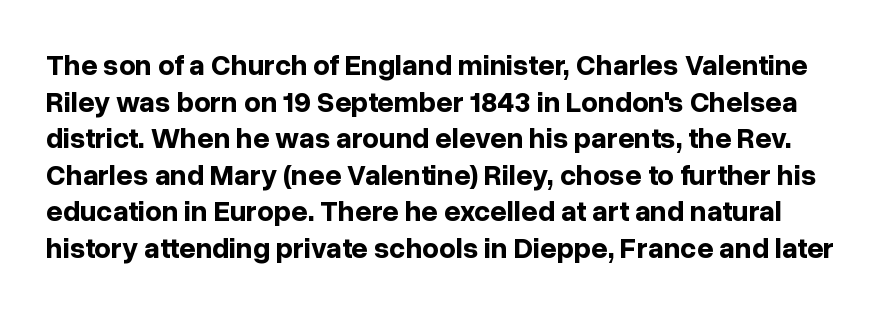
Q: Is the text bold? A: Yes.
Q: Is the text italic (slanted)? A: No, it is upright.
Q: Is the typeface a serif or a sans-serif typeface? A: Sans-serif.
Q: Is the text underlined? A: No.
Q: Is the spacing between letters normal or unusually wide? A: Normal.
Q: Is the spacing between lines tight, normal or loose? A: Normal.
Q: Width (condensed, normal, or wide)? A: Normal.
Q: Stroke contrast? A: Low.
Q: x-height? A: Medium.
Q: Monospaced? A: No.
